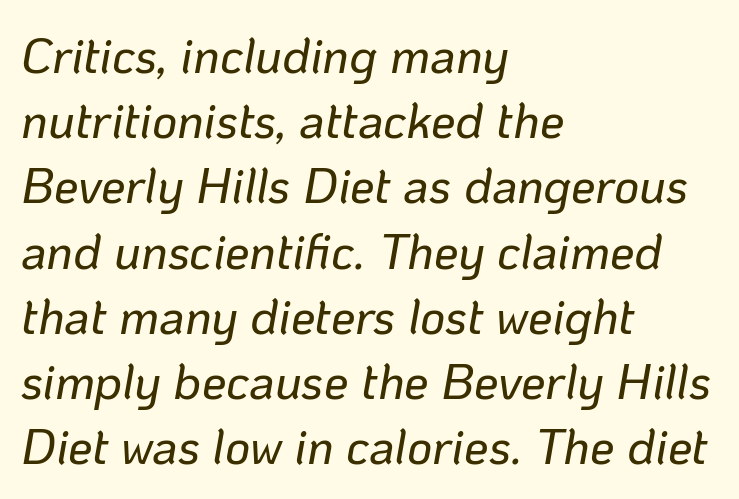
Rows of type keep a routine distance in the vertical direction. Leftover space on each line is placed entirely after the last word. Does the lettering tilt? It does — this is italic. Spacing between characters is what you'd get straight out of the box. Check under the words: just untouched page. Character widths vary here, with narrow letters taking less room than wide ones.
